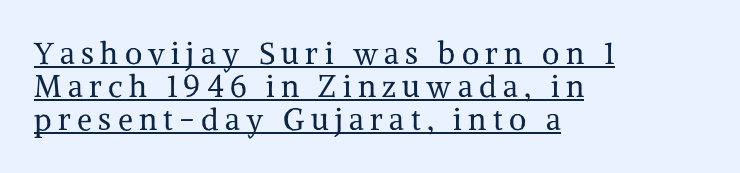
Does the leading feel generous? Not at all — it's pinched. Reading down the block, your eye returns to a fixed left position each line. The letters look calm and open, with moderate or lighter stems. Old-style or modern, the face here clearly has serifs.
